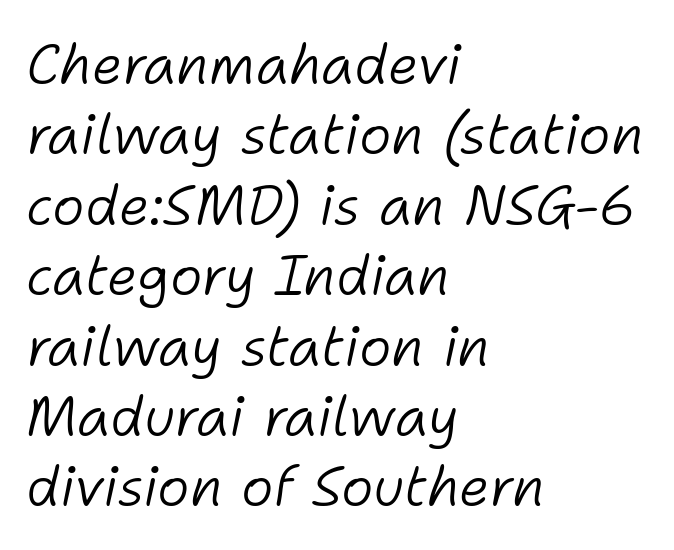
Q: Is the text bold? A: No.
Q: Is the text italic (slanted)? A: Yes, it leans right by about 11 degrees.
Q: Is the text underlined? A: No.
Q: How is the paragraph aligned? A: Left-aligned.
Q: Is the spacing between letters normal or unusually wide? A: Normal.
Q: Is the spacing between lines tight, normal or loose? A: Normal.
Q: Width (condensed, normal, or wide)? A: Normal.
Q: Stroke contrast? A: Low.
Q: x-height? A: Medium.
Q: Monospaced? A: No.
